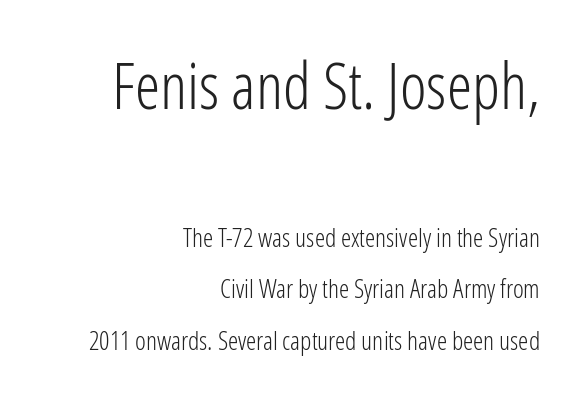
Does the copy run flush right? Yes — the right margin is perfectly even. A typesetter would mark this as roman, not italic. Stems here are at most as thick as an everyday book face. The words here are not underlined. Quick note: interline space is abundant.
